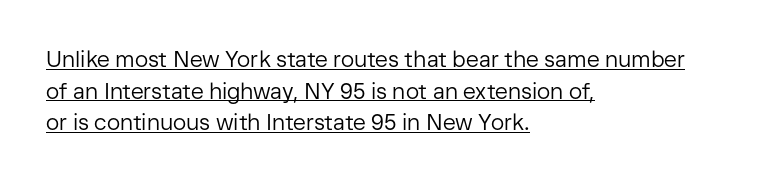
The image shows 22 px text type, upright; set left-aligned, normal line spacing (1.44x), normal letter spacing, underlined.
